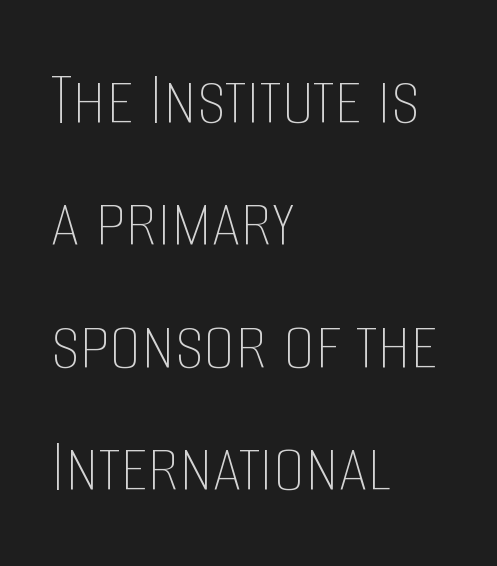
Q: Is the text bold? A: No.
Q: Is the text italic (slanted)? A: No, it is upright.
Q: Is the text underlined? A: No.
Q: How is the paragraph aligned? A: Left-aligned.
Q: Is the spacing between letters normal or unusually wide? A: Normal.
Q: Is the spacing between lines tight, normal or loose? A: Normal.
Q: Width (condensed, normal, or wide)? A: Condensed.
Q: Stroke contrast? A: Low.
Q: x-height? A: Large.
Q: Monospaced? A: No.
